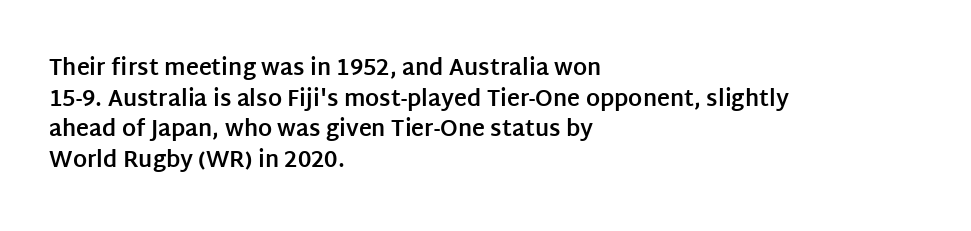
The image shows 22 px bold type, upright; set left-aligned, normal line spacing (1.39x), normal letter spacing, not underlined.
